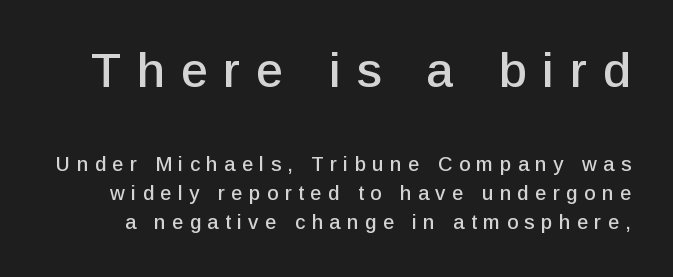
Q: Is the text italic (slanted)? A: No, it is upright.
Q: Is the typeface a serif or a sans-serif typeface? A: Sans-serif.
Q: Is the text underlined? A: No.
Q: Is the spacing between letters normal or unusually wide? A: Unusually wide.
Q: Is the spacing between lines tight, normal or loose? A: Normal.
Q: Which block of text is set in a larger size, the first (top) or the second (bottom)? A: The first (top) one.
Q: Width (condensed, normal, or wide)? A: Normal.
Q: Stroke contrast? A: Low.
Q: x-height? A: Medium.
Q: Monospaced? A: No.
